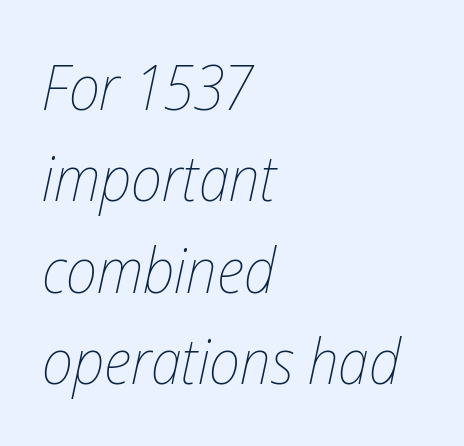
A typesetter would call this proportional, since set widths differ per character. Leading matches the norm, producing a regular column. Caption: face not bold, strokes unweighted. Spacing between characters is what you'd get straight out of the box.
